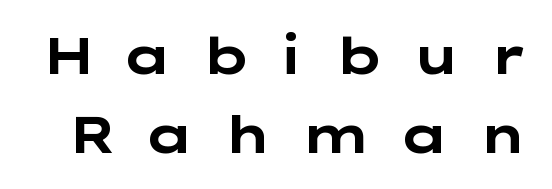
Q: Is the text bold? A: Yes.
Q: Is the text italic (slanted)? A: No, it is upright.
Q: Is the typeface a serif or a sans-serif typeface? A: Sans-serif.
Q: Is the text underlined? A: No.
Q: Is the spacing between letters normal or unusually wide? A: Unusually wide.
Q: Is the spacing between lines tight, normal or loose? A: Normal.
Q: Width (condensed, normal, or wide)? A: Wide.
Q: Stroke contrast? A: Low.
Q: x-height? A: Medium.
